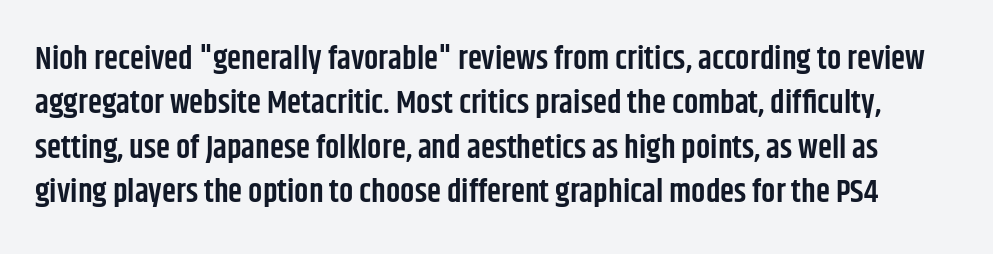
The image shows 32 px semibold, condensed sans-serif type, upright; set normal line spacing (1.39x), normal letter spacing, not underlined; low stroke contrast and a large x-height.
